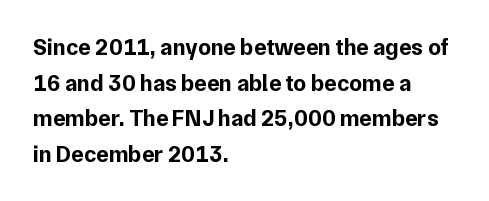
The image shows 23 px bold type, upright; set left-aligned, normal line spacing (1.55x), normal letter spacing, not underlined.
